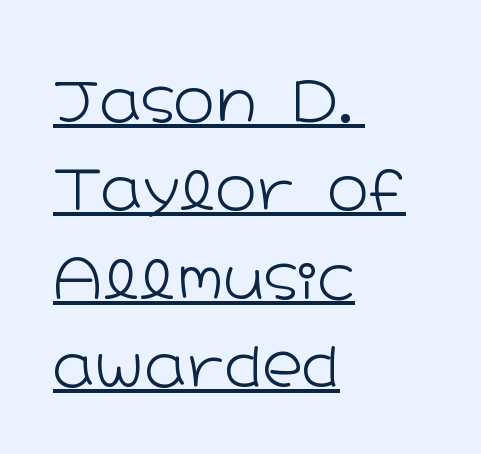
Q: Is the text bold? A: No.
Q: Is the text italic (slanted)? A: No, it is upright.
Q: Is the typeface a serif or a sans-serif typeface? A: Sans-serif.
Q: Is the text underlined? A: Yes.
Q: How is the paragraph aligned? A: Left-aligned.
Q: Is the spacing between letters normal or unusually wide? A: Normal.
Q: Is the spacing between lines tight, normal or loose? A: Normal.
Q: Width (condensed, normal, or wide)? A: Wide.
Q: Stroke contrast? A: Low.
Q: x-height? A: Medium.
Q: Monospaced? A: No.
